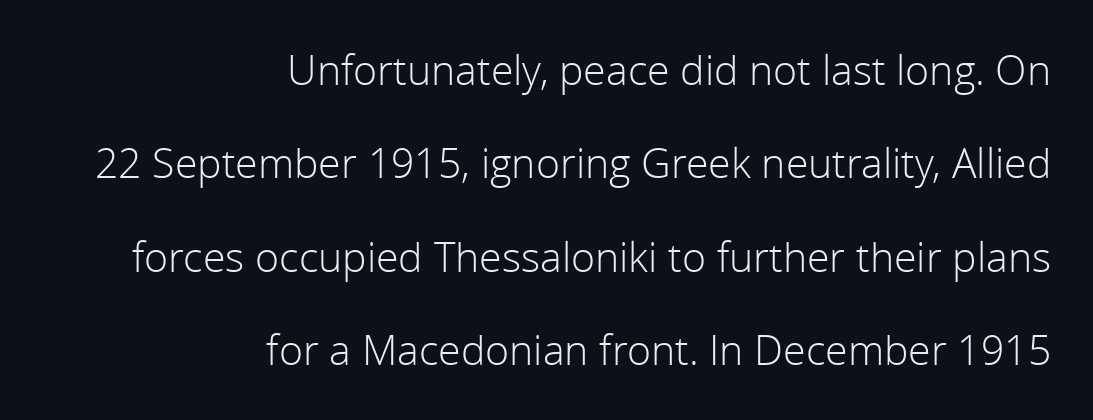
{"serif": "no", "italic": "no", "bold": "no", "weight": "light", "width": "normal", "stroke_contrast": "low", "x_height": "medium", "monospaced": "no", "underline": "no", "align": "right", "line_spacing": "loose", "line_spacing_ratio": 2.28, "letter_spacing": "normal", "letter_spacing_em": 0.0, "glyph_px": 41}
